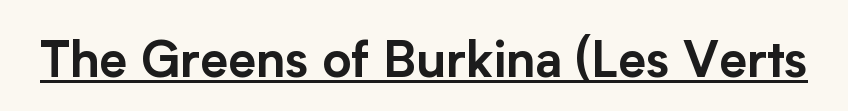
The image shows 50 px sans-serif type, upright; set normal letter spacing, underlined; low stroke contrast and a medium x-height.
